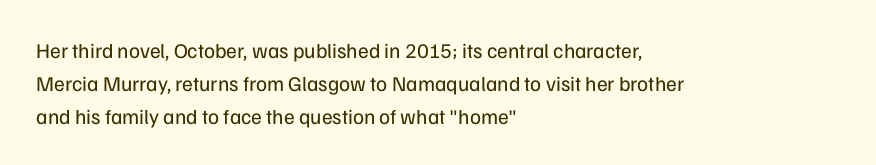
{"italic": "no", "bold": "no", "underline": "no", "align": "left", "line_spacing": "normal", "line_spacing_ratio": 1.56, "letter_spacing": "normal", "letter_spacing_em": 0.0, "glyph_px": 21}
